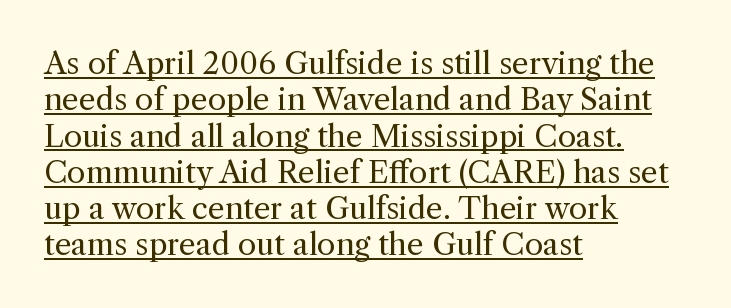
{"serif": "yes", "italic": "no", "bold": "no", "weight": "regular", "width": "normal", "x_height": "medium", "monospaced": "no", "underline": "yes", "align": "left", "line_spacing_ratio": 1.21, "letter_spacing": "normal", "letter_spacing_em": 0.0, "glyph_px": 30}
